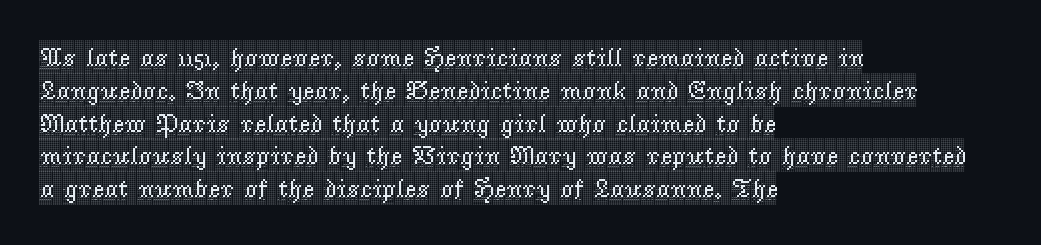
Q: Is the text italic (slanted)? A: No, it is upright.
Q: Is the text underlined? A: No.
Q: How is the paragraph aligned? A: Left-aligned.
Q: Is the spacing between letters normal or unusually wide? A: Normal.
Q: Is the spacing between lines tight, normal or loose? A: Normal.
